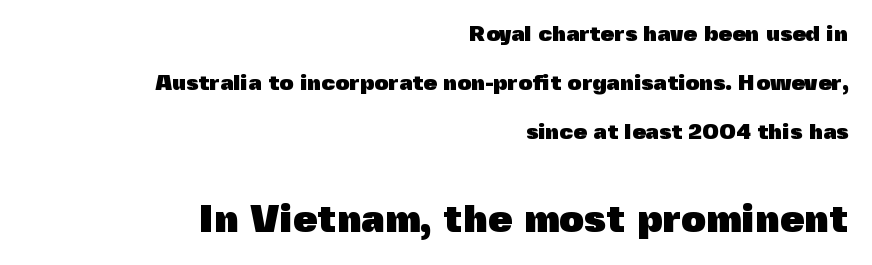
Serifs: no, the terminals of the letterforms are clean. Just letters on the line, the space beneath them empty. One-word summary of the alignment: right. No italicization has been applied; the sample stays upright. Does the bottom block carry the larger type? Yes, it does.
